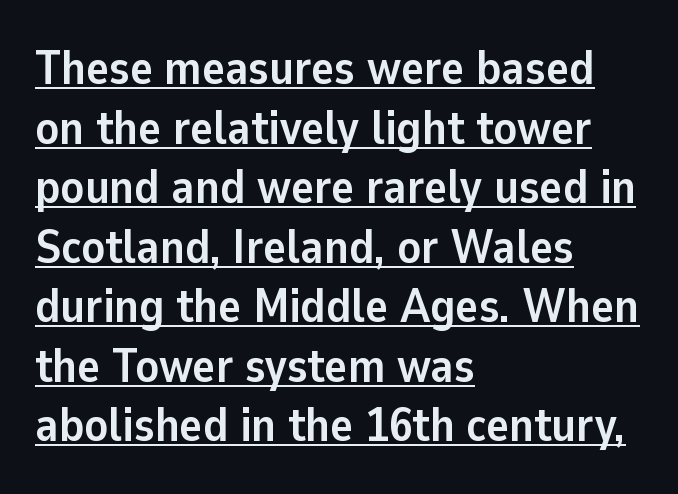
Caption: bold face, heavy strokes. The glyphs in this specimen are sans serif. This sample uses an upright cut, with every glyph sitting square on the baseline. The rendering uses the underline text-decoration. Proportional: the letters do not fall into vertical columns. Every row of glyphs begins at an identical x-position on the left.
